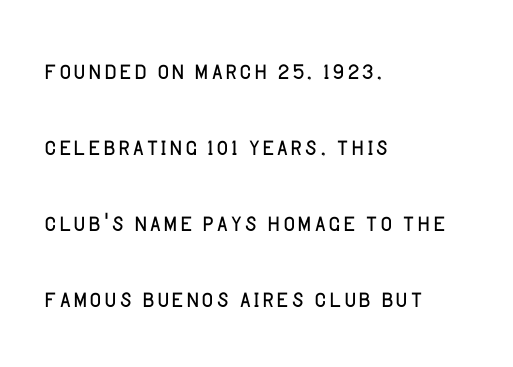
{"serif": "no", "italic": "no", "bold": "no", "weight": "light", "width": "normal", "stroke_contrast": "low", "x_height": "large", "monospaced": "no", "underline": "no", "align": "left", "line_spacing": "loose", "line_spacing_ratio": 2.38, "letter_spacing": "normal", "letter_spacing_em": 0.0, "glyph_px": 32}
